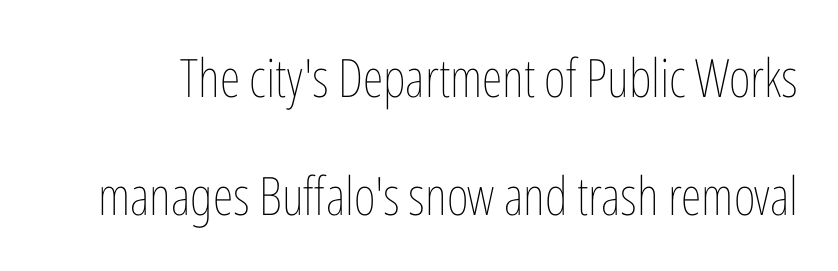
Q: Is the text bold? A: No.
Q: Is the text italic (slanted)? A: No, it is upright.
Q: Is the text underlined? A: No.
Q: Is the spacing between letters normal or unusually wide? A: Normal.
Q: Is the spacing between lines tight, normal or loose? A: Loose.
Q: Width (condensed, normal, or wide)? A: Condensed.
Q: Stroke contrast? A: Low.
Q: x-height? A: Medium.
Q: Monospaced? A: No.
